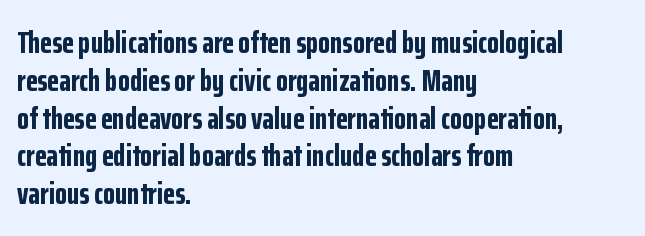
The horizontal fit of the characters is conventional and even. On the weight axis this lands at bold, roughly 700. This sample has the flowing, uneven cadence of proportional lettering. Has an underline been added? It has not. In terms of posture, this sample is upright. Layout note: lines flush left.
